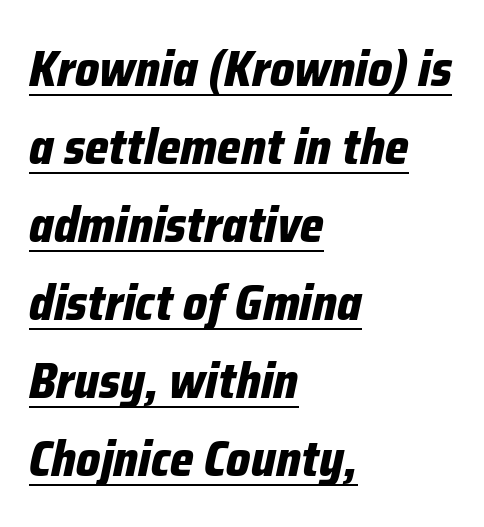
Q: Is the text bold? A: Yes.
Q: Is the text italic (slanted)? A: Yes, it leans right by about 12 degrees.
Q: Is the text underlined? A: Yes.
Q: How is the paragraph aligned? A: Left-aligned.
Q: Is the spacing between letters normal or unusually wide? A: Normal.
Q: Is the spacing between lines tight, normal or loose? A: Normal.
Q: Width (condensed, normal, or wide)? A: Condensed.
Q: Stroke contrast? A: Low.
Q: x-height? A: Medium.
Q: Monospaced? A: No.
